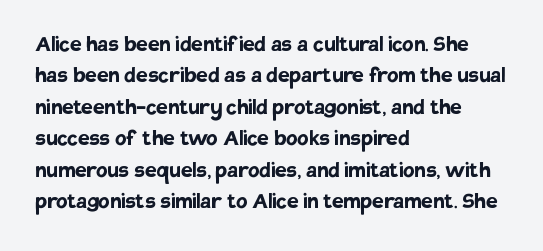
The image shows 26 px bold type, upright; set left-aligned, line spacing 1.21x, normal letter spacing, not underlined.
